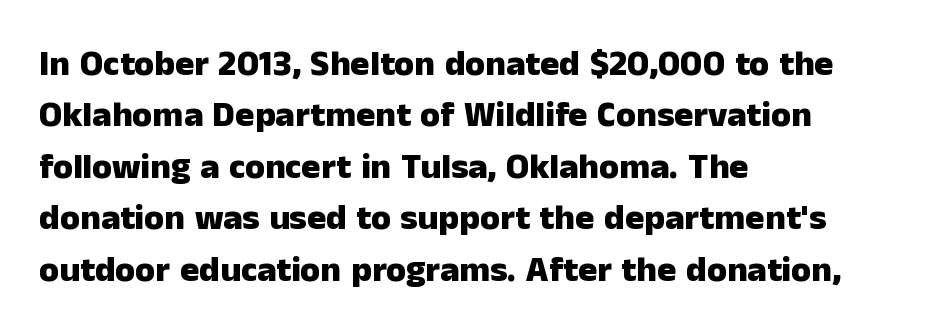
The image shows 36 px heavy sans-serif type, upright; set left-aligned, normal line spacing (1.43x), normal letter spacing, not underlined; low stroke contrast and a medium x-height.
